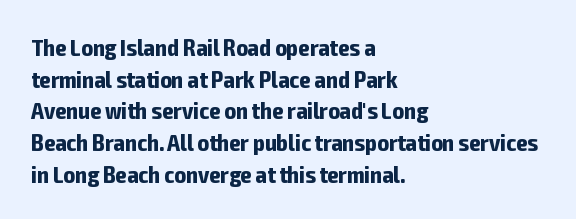
The image shows 24 px bold type, upright; set left-aligned, normal line spacing (1.32x), normal letter spacing, not underlined.
